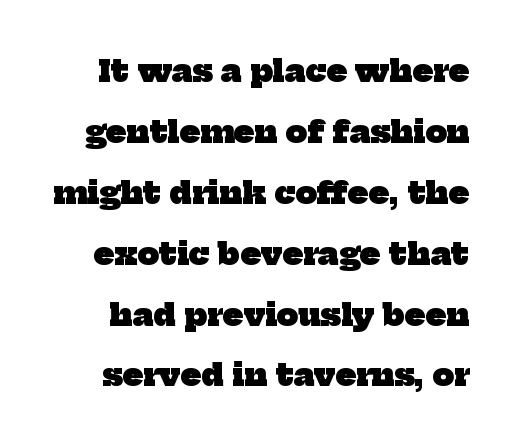
Q: Is the text bold? A: Yes.
Q: Is the typeface a serif or a sans-serif typeface? A: Serif.
Q: Is the text underlined? A: No.
Q: Is the spacing between letters normal or unusually wide? A: Normal.
Q: Is the spacing between lines tight, normal or loose? A: Loose.
Q: Width (condensed, normal, or wide)? A: Normal.
Q: Stroke contrast? A: Low.
Q: x-height? A: Medium.
Q: Monospaced? A: No.
